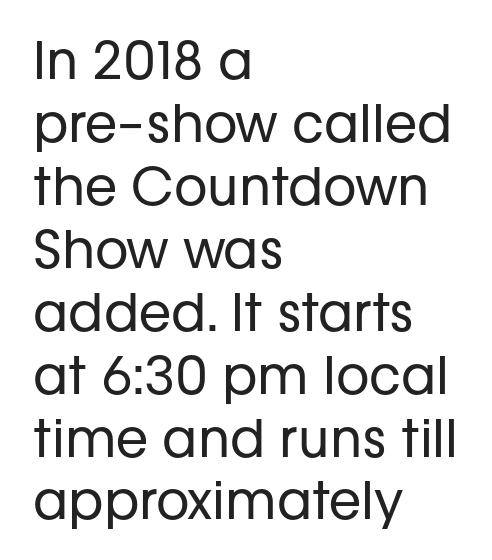
The image shows 52 px regular-weight sans-serif type, upright; set left-aligned, line spacing 1.21x, normal letter spacing, not underlined; low stroke contrast and a medium x-height.
